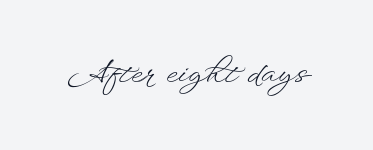
Do the characters align in a grid? No, the font is proportional. Short note: letters normally spaced. The space beneath each line is pristine and unruled.
